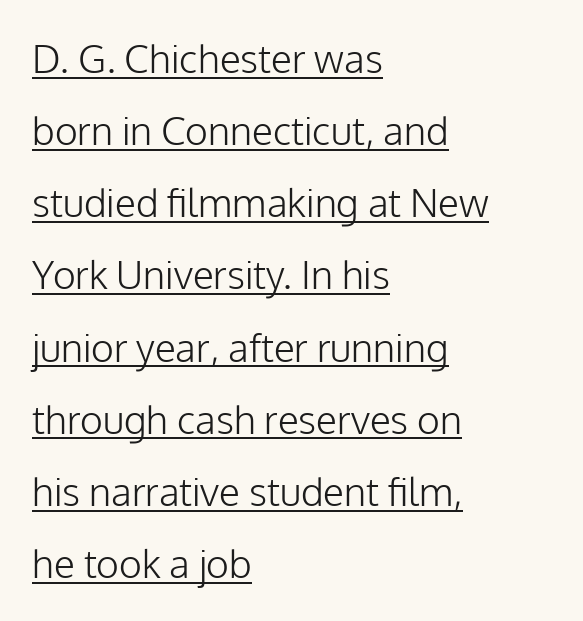
The image shows 39 px light sans-serif type, upright; set left-aligned, line spacing 1.85x, normal letter spacing, underlined; low stroke contrast and a medium x-height.
